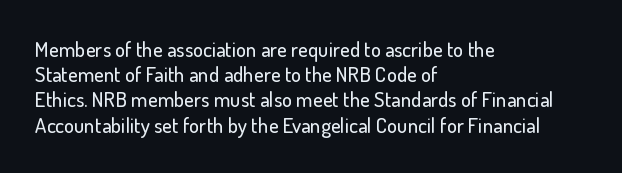
{"italic": "no", "underline": "no", "align": "left", "line_spacing_ratio": 1.2, "letter_spacing": "normal", "letter_spacing_em": 0.0, "glyph_px": 21}
